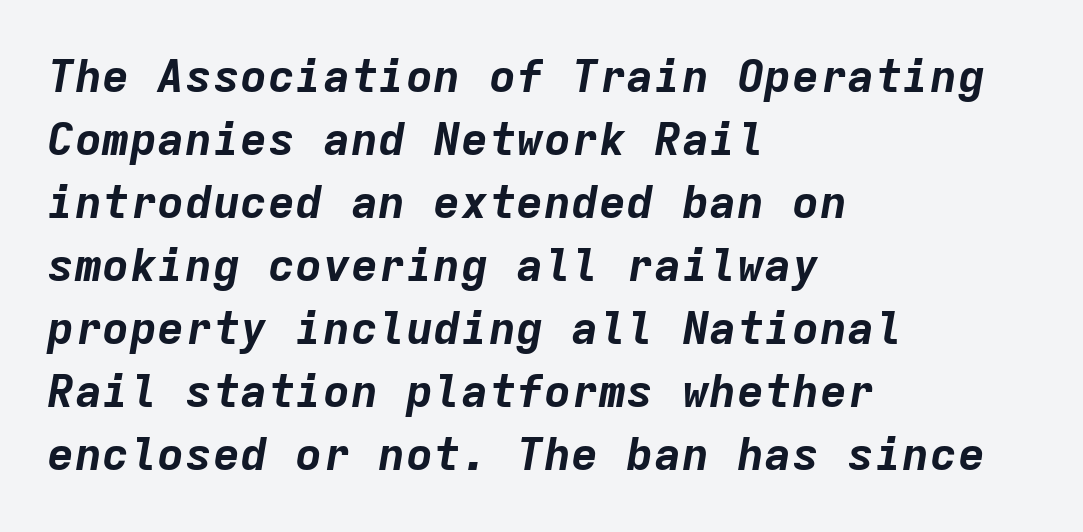
These lines are rendered in a fixed-pitch font. Does the weight exceed regular? Yes, all the way to bold. The text carries the slant typical of an italic or oblique font. Interline gaps are of average width in this sample. Descenders are the only things crossing below the line.
